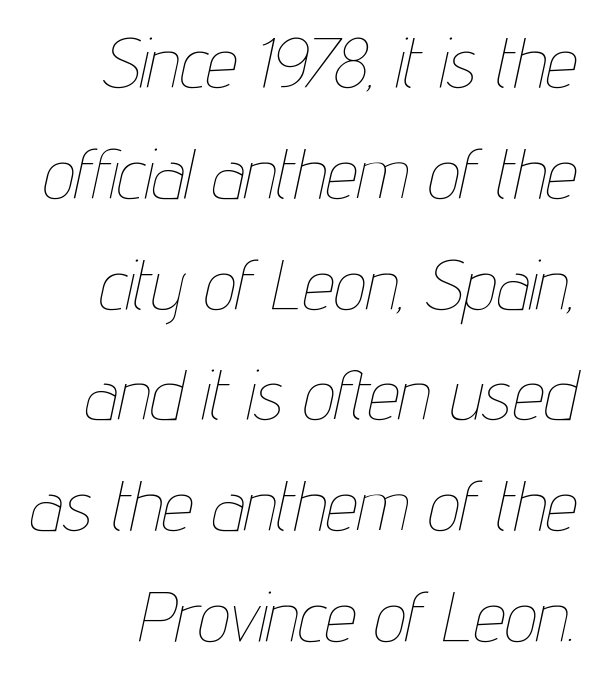
Q: Is the text bold? A: No.
Q: Is the text italic (slanted)? A: Yes, it leans right by about 12 degrees.
Q: Is the text underlined? A: No.
Q: Is the spacing between letters normal or unusually wide? A: Normal.
Q: Is the spacing between lines tight, normal or loose? A: Normal.
Q: Width (condensed, normal, or wide)? A: Condensed.
Q: Stroke contrast? A: Low.
Q: x-height? A: Medium.
Q: Monospaced? A: No.
